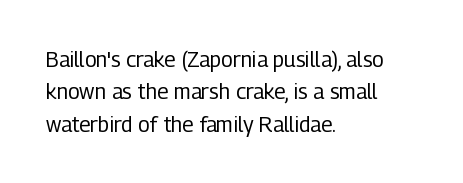
{"italic": "no", "bold": "no", "underline": "no", "align": "left", "line_spacing": "normal", "line_spacing_ratio": 1.54, "letter_spacing": "normal", "letter_spacing_em": 0.0, "glyph_px": 21}
